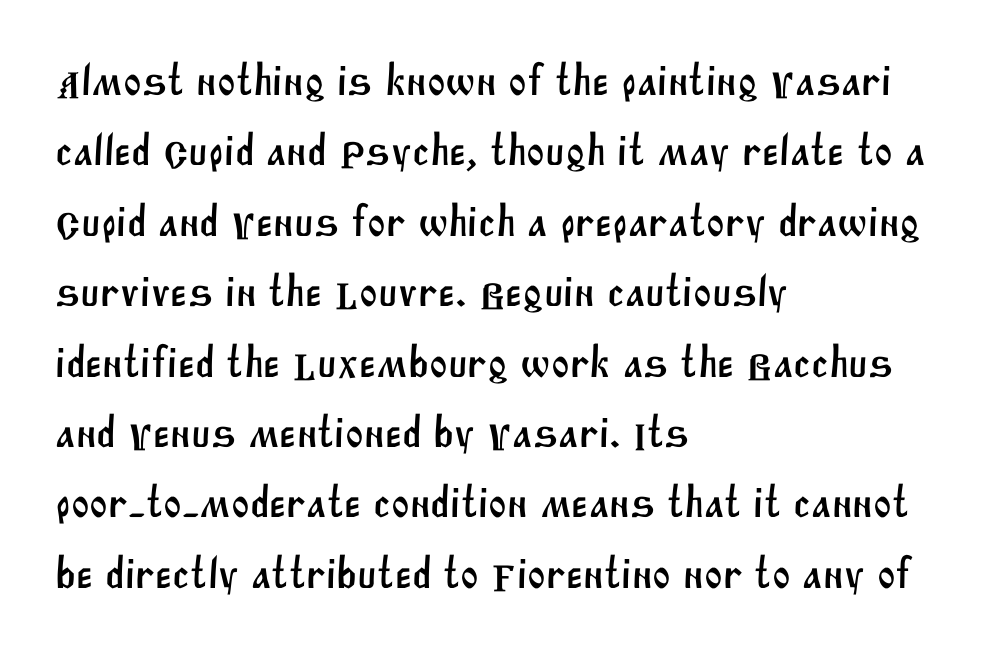
The lines are quadded left. Note: no serifs on the glyphs. Type without underlining. The passage shown stacks its lines at a standard gap. Think of a printed novel: that variable character pitch is what you see here. The passage shown has conventional tracking throughout.
